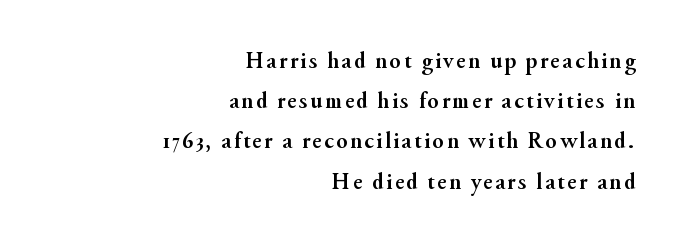
Leftover space on each line is placed entirely before the opening word. Do the letters lean? They stand straight. On the weight axis this lands at bold, roughly 700. The foot of each line stays bare and open.
